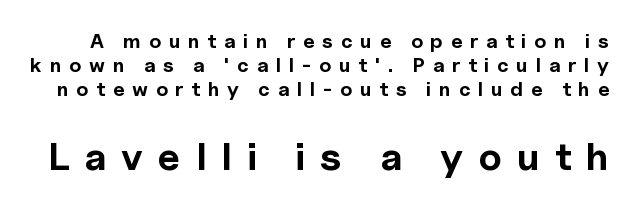
{"serif": "no", "italic": "no", "bold": "yes", "weight": "bold", "width": "normal", "x_height": "medium", "monospaced": "no", "underline": "no", "line_spacing_ratio": 1.2, "letter_spacing": "wide", "letter_spacing_em": 0.39, "larger_block": "second", "size_ratio": 1.95, "glyph_px": 39}
